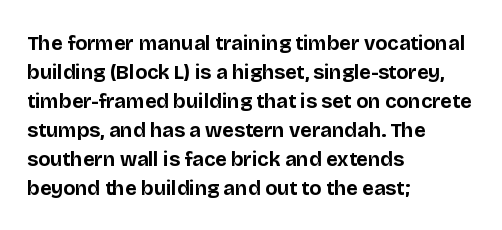
The image shows 20 px bold type, upright; set left-aligned, normal line spacing (1.45x), normal letter spacing, not underlined.
